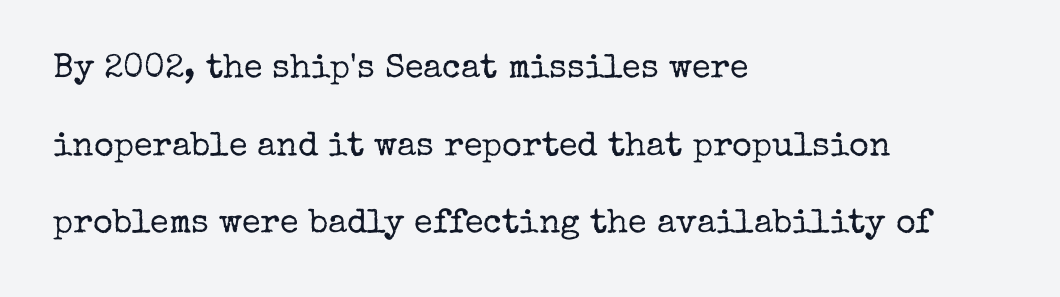
Each word holds together tightly as a unit, with standard inter-letter gaps. Is the type heavy? It reads as light-to-regular instead. Vertical strokes here are truly vertical. The vertical gap from one line to the next is large. This rendering uses left alignment, leaving the right contour irregular.
